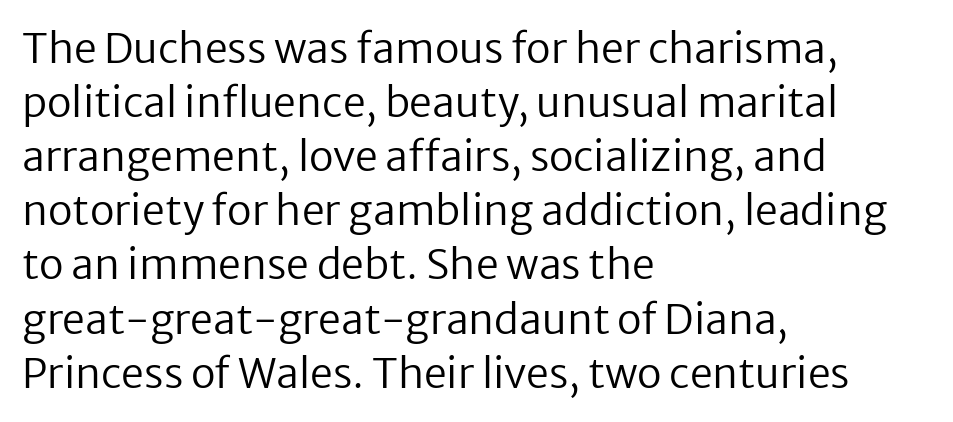
Q: Is the text bold? A: No.
Q: Is the text italic (slanted)? A: No, it is upright.
Q: Is the typeface a serif or a sans-serif typeface? A: Sans-serif.
Q: Is the text underlined? A: No.
Q: How is the paragraph aligned? A: Left-aligned.
Q: Is the spacing between letters normal or unusually wide? A: Normal.
Q: Is the spacing between lines tight, normal or loose? A: Normal.
Q: Width (condensed, normal, or wide)? A: Normal.
Q: Stroke contrast? A: Low.
Q: x-height? A: Medium.
Q: Monospaced? A: No.
